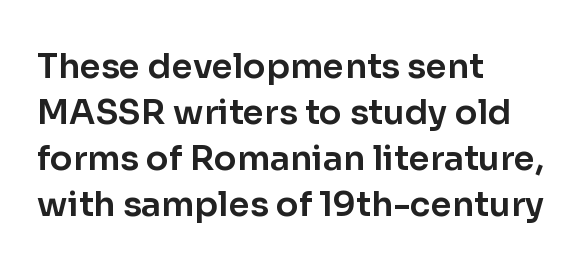
Q: Is the text italic (slanted)? A: No, it is upright.
Q: Is the typeface a serif or a sans-serif typeface? A: Sans-serif.
Q: Is the text underlined? A: No.
Q: How is the paragraph aligned? A: Left-aligned.
Q: Is the spacing between letters normal or unusually wide? A: Normal.
Q: Is the spacing between lines tight, normal or loose? A: Normal.
Q: Width (condensed, normal, or wide)? A: Normal.
Q: Stroke contrast? A: Low.
Q: x-height? A: Medium.
Q: Monospaced? A: No.
